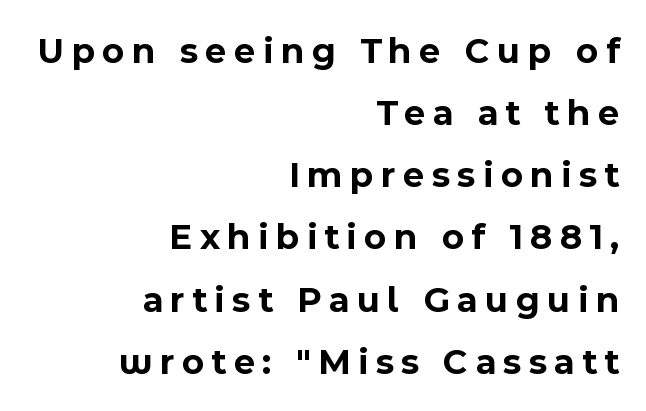
{"serif": "no", "italic": "no", "bold": "yes", "weight": "bold", "width": "normal", "x_height": "medium", "monospaced": "no", "underline": "no", "align": "right", "line_spacing": "normal", "line_spacing_ratio": 1.68, "letter_spacing": "wide", "letter_spacing_em": 0.2, "glyph_px": 37}
